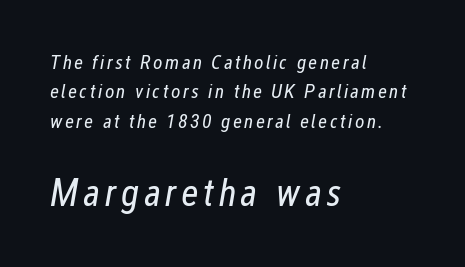
Weight: regular or lighter. The designer left line spacing at the default. Size hierarchy here favors the trailing block over the leading one. The whole block is typeset with a tilt. The letters advance in unequal steps, a hallmark of proportional type.
